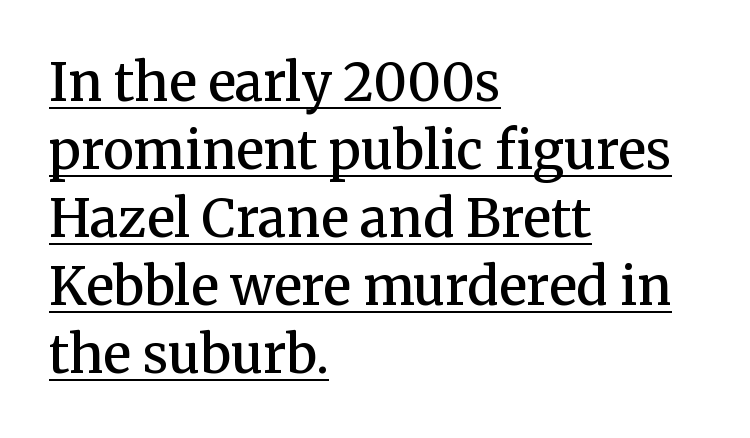
Q: Is the text bold? A: Semi-bold.
Q: Is the text italic (slanted)? A: No, it is upright.
Q: Is the typeface a serif or a sans-serif typeface? A: Serif.
Q: Is the text underlined? A: Yes.
Q: How is the paragraph aligned? A: Left-aligned.
Q: Is the spacing between letters normal or unusually wide? A: Normal.
Q: Is the spacing between lines tight, normal or loose? A: Normal.
Q: Width (condensed, normal, or wide)? A: Normal.
Q: Stroke contrast? A: Medium.
Q: x-height? A: Medium.
Q: Monospaced? A: No.
